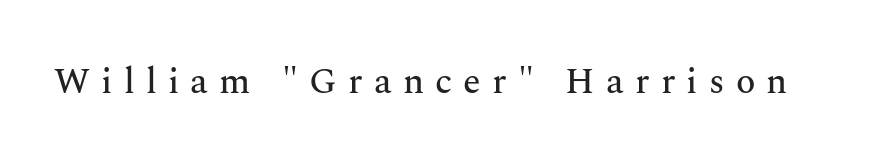
Proportional: the letters do not fall into vertical columns. Each word looks stretched out because of the extra space between its letters. Do the letters lean? They stand straight. Yep, those are serifs on the letters.
